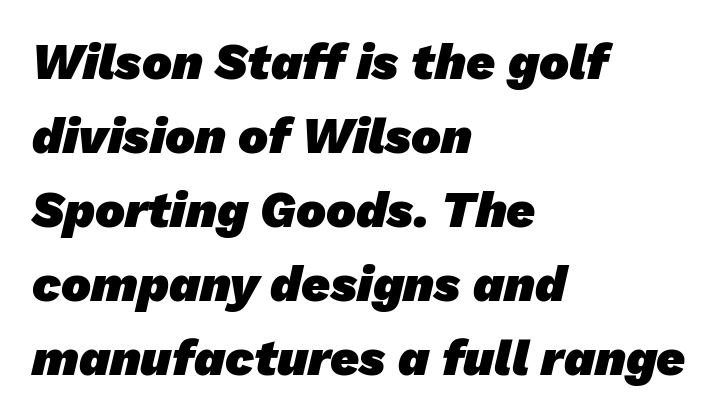
Summary of weight: heavy, a full bold. Does the type have serifs? No, each stem ends abruptly. Letters rest on an invisible, unmarked baseline. The rendering anchors every line to the left-hand side. Short note: letters normally spaced. Each letter keeps its own natural width here, so spacing adapts to shape.
